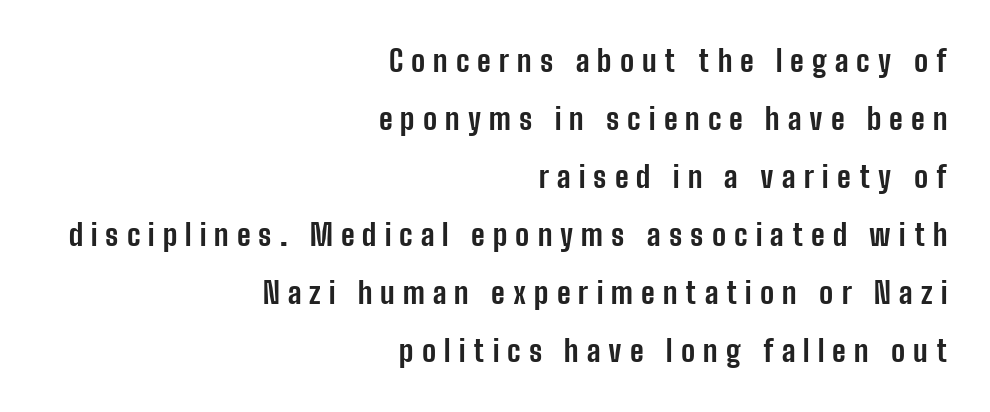
The image shows 29 px bold, condensed sans-serif type, upright; set right-aligned, loose line spacing (2.0x), unusually wide letter spacing (+0.28 em), not underlined; low stroke contrast and a medium x-height.
